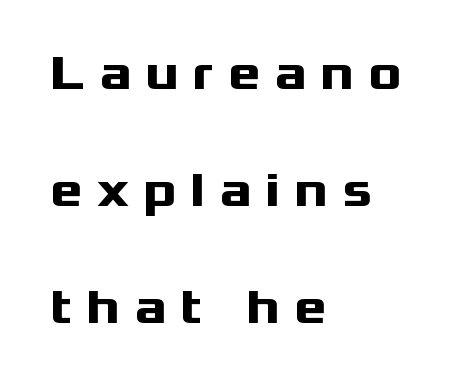
Q: Is the text bold? A: Yes.
Q: Is the text italic (slanted)? A: No, it is upright.
Q: Is the typeface a serif or a sans-serif typeface? A: Sans-serif.
Q: Is the text underlined? A: No.
Q: How is the paragraph aligned? A: Left-aligned.
Q: Is the spacing between letters normal or unusually wide? A: Unusually wide.
Q: Is the spacing between lines tight, normal or loose? A: Loose.
Q: Width (condensed, normal, or wide)? A: Wide.
Q: Stroke contrast? A: Medium.
Q: x-height? A: Medium.
Q: Monospaced? A: No.
